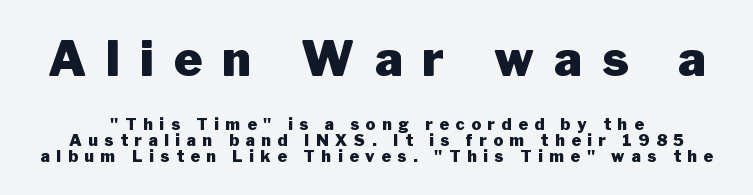
Q: Is the text bold? A: Yes.
Q: Is the text italic (slanted)? A: No, it is upright.
Q: Is the typeface a serif or a sans-serif typeface? A: Sans-serif.
Q: Is the text underlined? A: No.
Q: Is the spacing between letters normal or unusually wide? A: Unusually wide.
Q: Is the spacing between lines tight, normal or loose? A: Tight.
Q: Which block of text is set in a larger size, the first (top) or the second (bottom)? A: The first (top) one.
Q: Width (condensed, normal, or wide)? A: Normal.
Q: Stroke contrast? A: Low.
Q: x-height? A: Medium.
Q: Monospaced? A: No.
